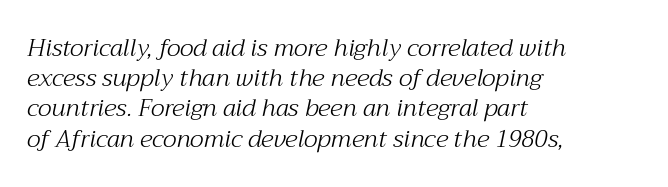
Q: Is the text bold? A: No.
Q: Is the text italic (slanted)? A: Yes, it leans right by about 12 degrees.
Q: Is the text underlined? A: No.
Q: How is the paragraph aligned? A: Left-aligned.
Q: Is the spacing between letters normal or unusually wide? A: Normal.
Q: Is the spacing between lines tight, normal or loose? A: Normal.
